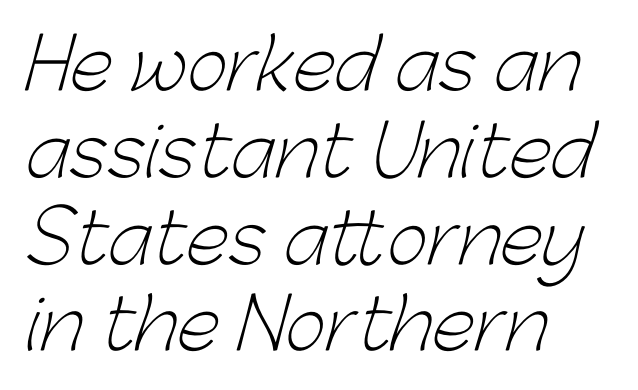
The image shows 70 px light sans-serif type; set left-aligned, line spacing 1.24x, normal letter spacing, not underlined; low stroke contrast and a medium x-height.
